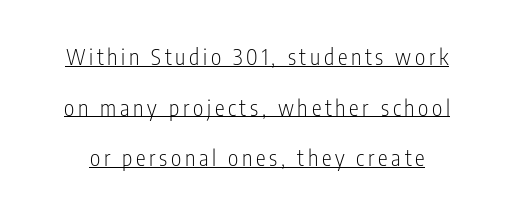
The image shows 22 px text type, upright; set loose line spacing (2.3x), underlined.
